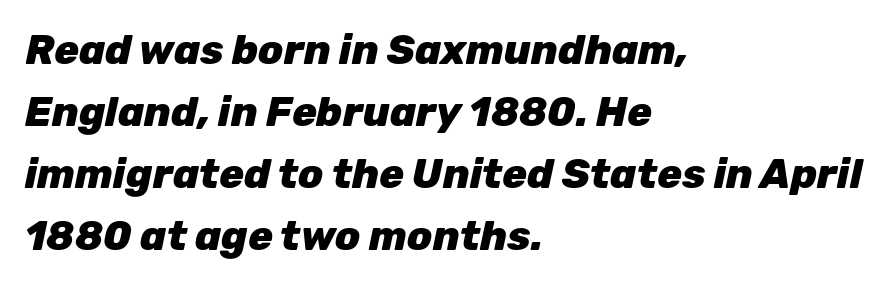
Q: Is the text bold? A: Yes.
Q: Is the text italic (slanted)? A: Yes, it leans right by about 12 degrees.
Q: Is the text underlined? A: No.
Q: How is the paragraph aligned? A: Left-aligned.
Q: Is the spacing between letters normal or unusually wide? A: Normal.
Q: Is the spacing between lines tight, normal or loose? A: Normal.
Q: Width (condensed, normal, or wide)? A: Normal.
Q: Stroke contrast? A: Low.
Q: x-height? A: Medium.
Q: Monospaced? A: No.
